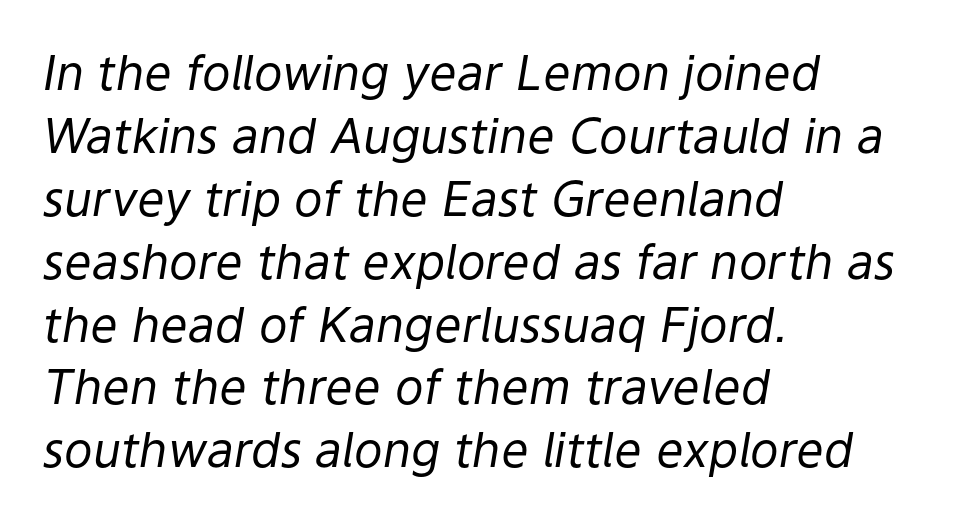
Q: Is the text bold? A: No.
Q: Is the text italic (slanted)? A: Yes, it leans right by about 9 degrees.
Q: Is the text underlined? A: No.
Q: How is the paragraph aligned? A: Left-aligned.
Q: Is the spacing between letters normal or unusually wide? A: Normal.
Q: Is the spacing between lines tight, normal or loose? A: Normal.
Q: Width (condensed, normal, or wide)? A: Normal.
Q: Stroke contrast? A: Low.
Q: x-height? A: Medium.
Q: Monospaced? A: No.
